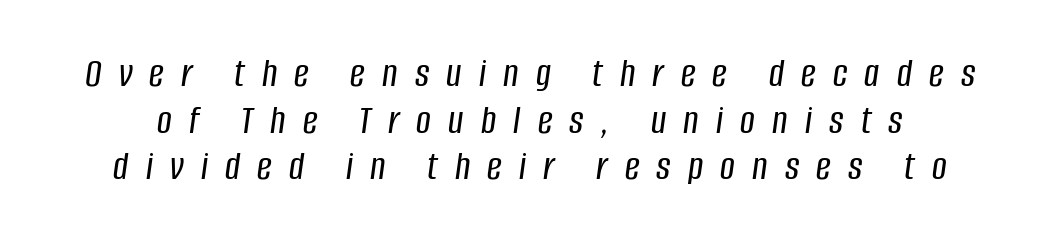
{"italic": "yes", "lean": "right", "slant_degrees": 8, "width": "condensed", "stroke_contrast": "low", "x_height": "large", "monospaced": "no", "underline": "no", "line_spacing": "tight", "line_spacing_ratio": 1.14, "letter_spacing": "wide", "letter_spacing_em": 0.42, "glyph_px": 41}
